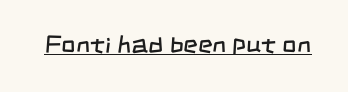
{"bold": "no", "underline": "yes", "letter_spacing": "normal", "letter_spacing_em": 0.0, "glyph_px": 25}
